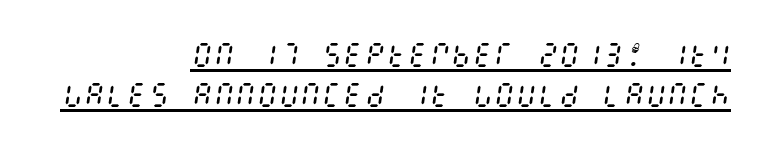
This sample keeps an unexceptional amount of space between lines. On a weight scale, this lands at 450 or below. In CSS terms this would be text-align: right. The words here are underlined. Compared with ordinary roman type, these characters are visibly tilted. The face used here is rendered with its standard letterfit.
